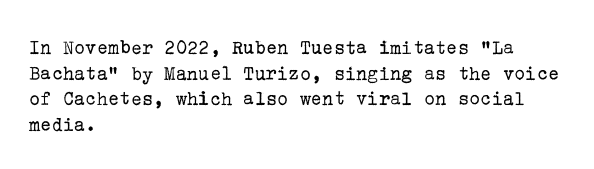
The image shows 21 px text type, upright; set left-aligned, line spacing 1.22x, normal letter spacing, not underlined.
